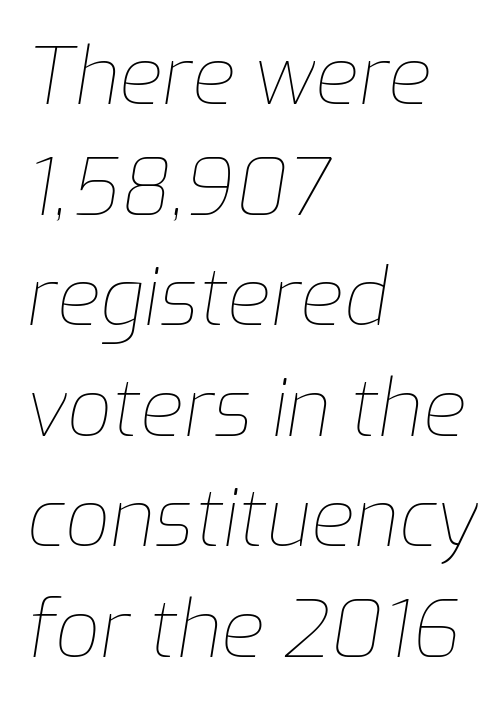
Is the type heavy? It reads as light-to-regular instead. Tall strokes in this sample are angled rather than plumb. Beneath every word, the page is bare. Compared with typical paragraphs, the rows here are spaced about the same.
